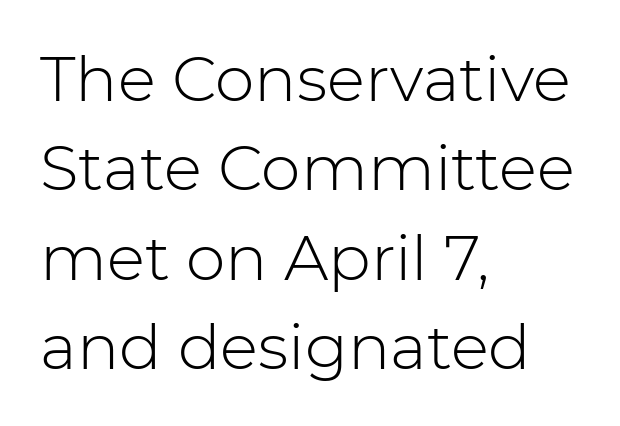
Is this a fixed-width face? No — the glyphs have proportional, varying widths. Nothing heavy about these letters — not bold at all. The font family rendered here belongs to the sans-serif group. The gap between lines stays unmarked.
